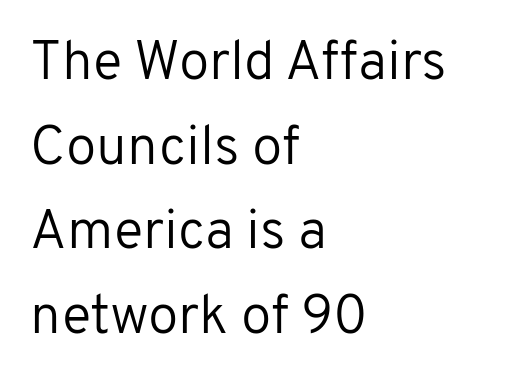
Q: Is the text bold? A: No.
Q: Is the text italic (slanted)? A: No, it is upright.
Q: Is the typeface a serif or a sans-serif typeface? A: Sans-serif.
Q: Is the text underlined? A: No.
Q: How is the paragraph aligned? A: Left-aligned.
Q: Is the spacing between letters normal or unusually wide? A: Normal.
Q: Is the spacing between lines tight, normal or loose? A: Normal.
Q: Width (condensed, normal, or wide)? A: Normal.
Q: Stroke contrast? A: Low.
Q: x-height? A: Medium.
Q: Monospaced? A: No.
